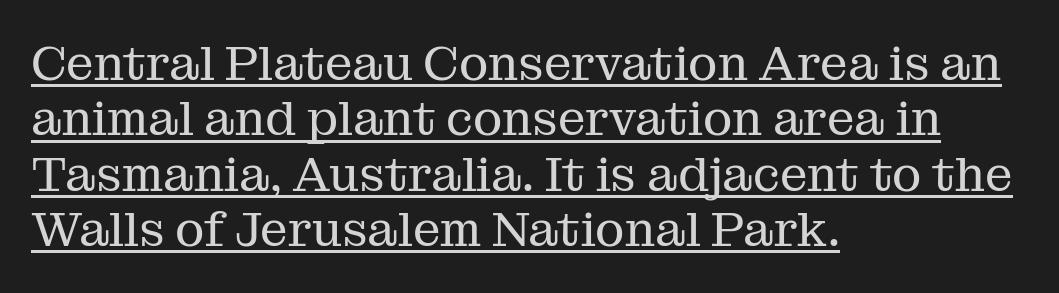
{"serif": "yes", "italic": "no", "bold": "no", "weight": "regular", "width": "normal", "stroke_contrast": "medium", "x_height": "medium", "monospaced": "no", "underline": "yes", "align": "left", "line_spacing": "tight", "line_spacing_ratio": 1.13, "letter_spacing": "normal", "letter_spacing_em": 0.0, "glyph_px": 49}
